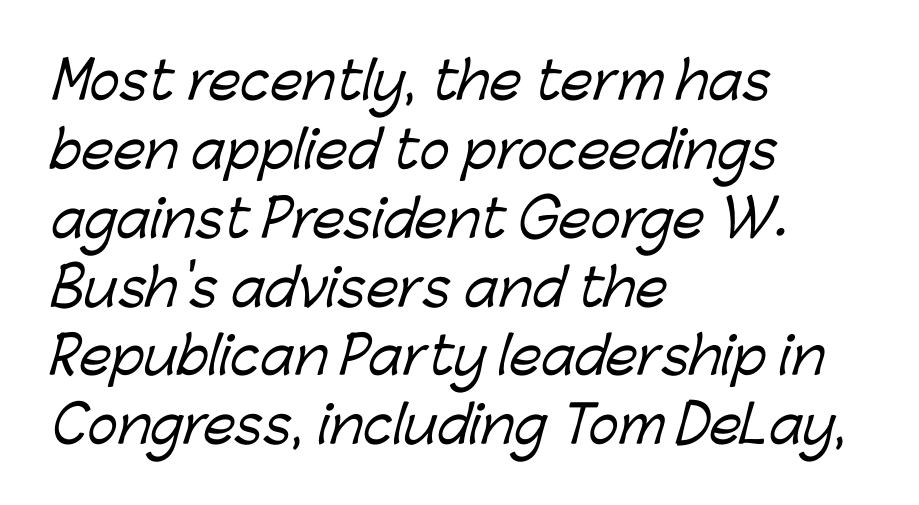
Q: Is the typeface a serif or a sans-serif typeface? A: Sans-serif.
Q: Is the text underlined? A: No.
Q: How is the paragraph aligned? A: Left-aligned.
Q: Is the spacing between letters normal or unusually wide? A: Normal.
Q: Is the spacing between lines tight, normal or loose? A: Normal.
Q: Width (condensed, normal, or wide)? A: Normal.
Q: Stroke contrast? A: Low.
Q: x-height? A: Medium.
Q: Monospaced? A: No.
